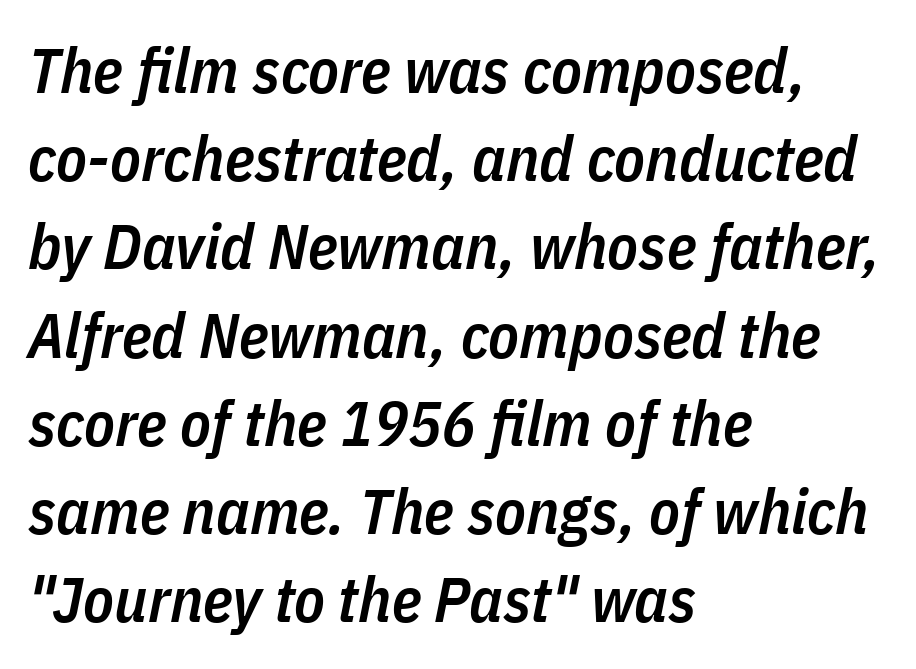
{"italic": "yes", "lean": "right", "slant_degrees": 11, "bold": "semi", "weight": "semibold", "width": "condensed", "stroke_contrast": "low", "x_height": "medium", "monospaced": "no", "underline": "no", "align": "left", "line_spacing": "normal", "line_spacing_ratio": 1.4, "letter_spacing": "normal", "letter_spacing_em": 0.0, "glyph_px": 63}
